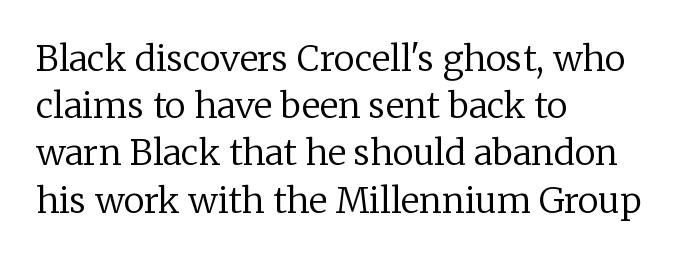
Type without underlining. The typeface chosen for these lines features serifs. Here the glyphs are tracked normally, forming tight word shapes. Layout note: lines flush left. Vertical strokes here are truly vertical.
